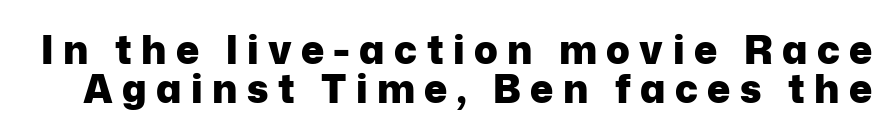
Q: Is the text bold? A: Yes.
Q: Is the text italic (slanted)? A: No, it is upright.
Q: Is the typeface a serif or a sans-serif typeface? A: Sans-serif.
Q: Is the text underlined? A: No.
Q: Is the spacing between letters normal or unusually wide? A: Unusually wide.
Q: Is the spacing between lines tight, normal or loose? A: Tight.
Q: Width (condensed, normal, or wide)? A: Normal.
Q: Stroke contrast? A: Low.
Q: x-height? A: Medium.
Q: Monospaced? A: No.
